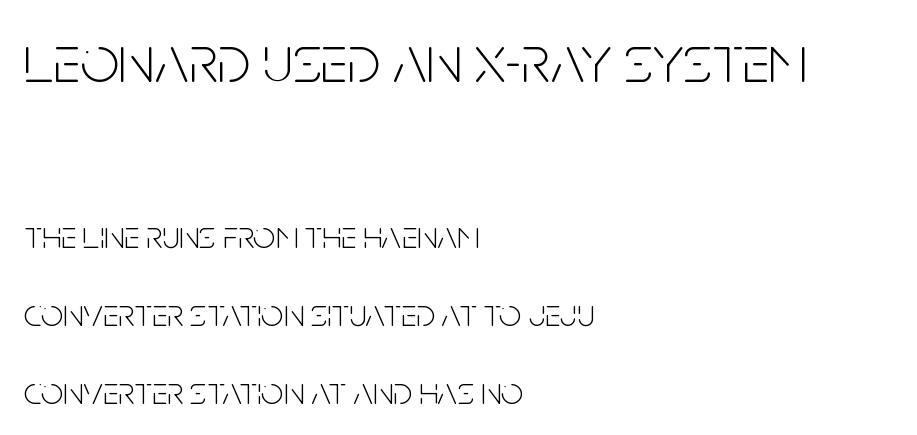
The image shows 68 px light, condensed sans-serif type, upright; set left-aligned, loose line spacing (2.0x), normal letter spacing, not underlined; the first (top) block is 1.74x larger; low stroke contrast and a large x-height.
